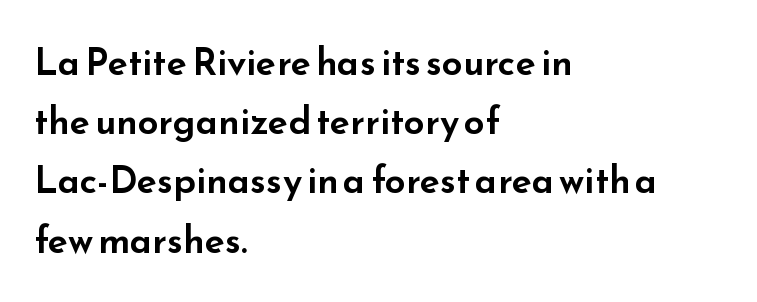
{"serif": "no", "italic": "no", "width": "wide", "stroke_contrast": "low", "x_height": "small", "monospaced": "no", "underline": "no", "align": "left", "line_spacing": "normal", "line_spacing_ratio": 1.6, "letter_spacing": "normal", "letter_spacing_em": 0.0, "glyph_px": 37}
